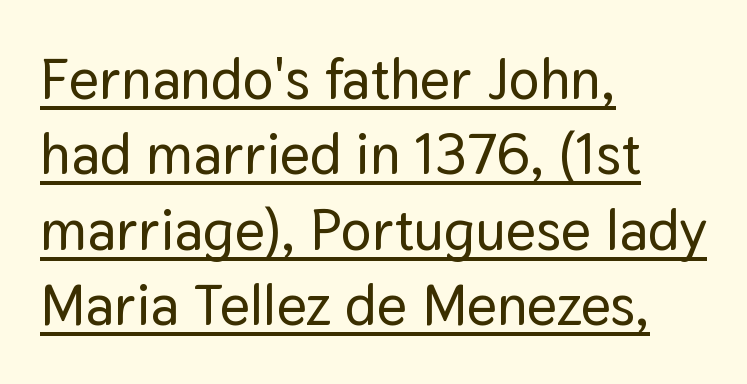
The image shows 58 px sans-serif type, upright; set left-aligned, normal line spacing (1.3x), normal letter spacing, underlined; low stroke contrast and a medium x-height.
